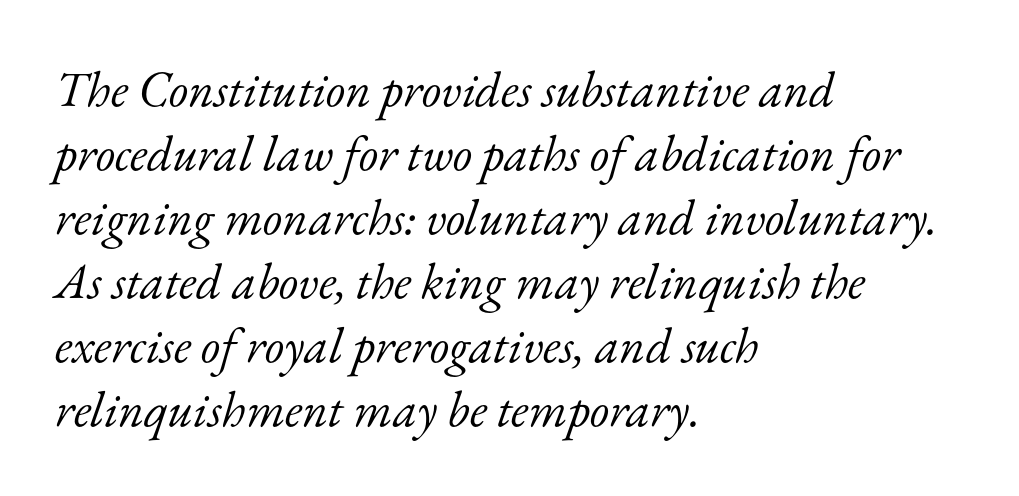
These lines are set flush left with a ragged right edge. Lines of text with bare space underneath. The vertical gap from one line to the next is medium. The designer went with a serif here, giving each stem small feet.
